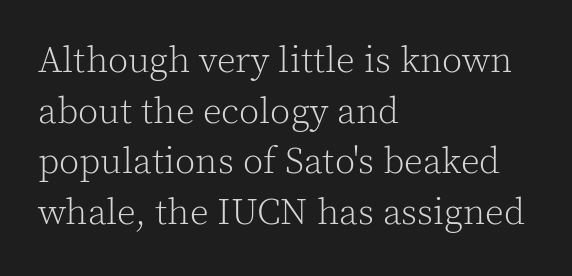
The image shows 37 px light serif type, upright; set left-aligned, normal line spacing (1.37x), normal letter spacing, not underlined; a medium x-height.
